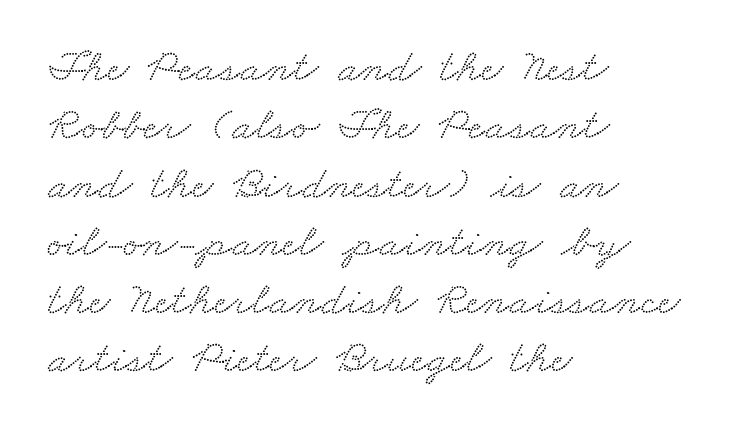
Q: Is the typeface a serif or a sans-serif typeface? A: Serif.
Q: Is the text underlined? A: No.
Q: How is the paragraph aligned? A: Left-aligned.
Q: Is the spacing between letters normal or unusually wide? A: Normal.
Q: Width (condensed, normal, or wide)? A: Wide.
Q: Stroke contrast? A: Low.
Q: x-height? A: Small.
Q: Monospaced? A: No.
